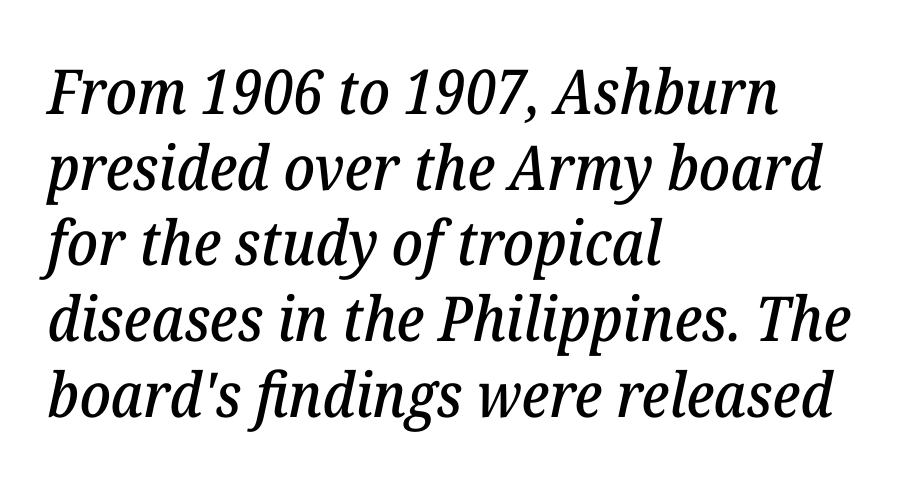
The image shows 62 px serif type, italic (leaning right); set left-aligned, line spacing 1.22x, normal letter spacing, not underlined; low stroke contrast and a medium x-height.
